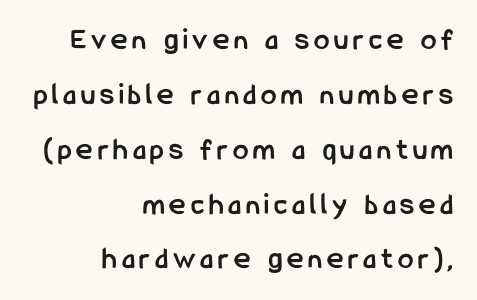
The image shows 31 px semibold, condensed sans-serif type, upright; set right-aligned, line spacing 1.77x, not underlined; low stroke contrast and a medium x-height.
